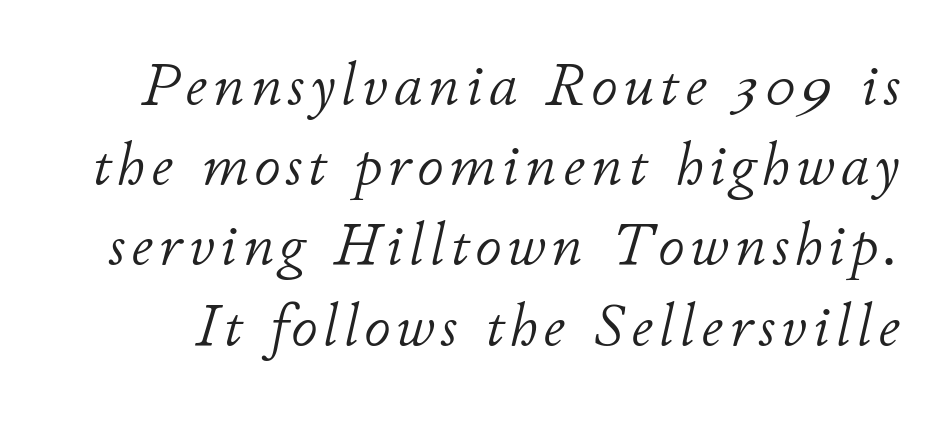
The passage shown stacks its lines at a standard gap. Letters have the restrained weight of plain body copy at most. Looks like regular typesetting: each glyph gets only the width it needs. Slant detected: the letters are inclined. Type without underlining.
